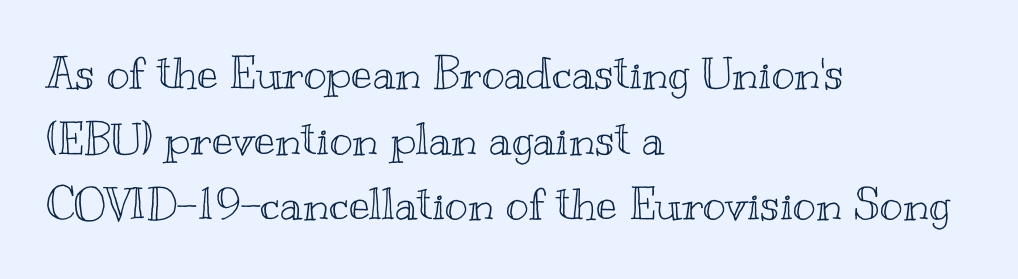
The passage is arranged the way most books set body copy — flush left. These lines were composed using upright roman letters. Vertical spacing — default. Between one letter and the next there's only the usual sliver of space.
